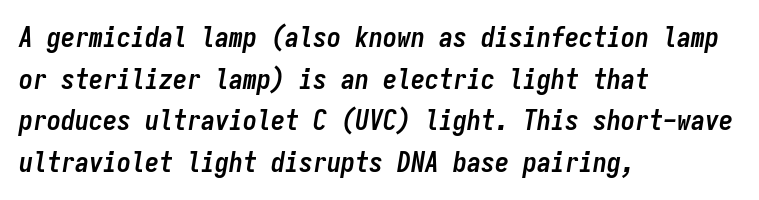
The image shows 28 px semibold, condensed type, italic (leaning right), monospaced; set left-aligned, normal line spacing (1.49x), normal letter spacing, not underlined; low stroke contrast and a medium x-height.
